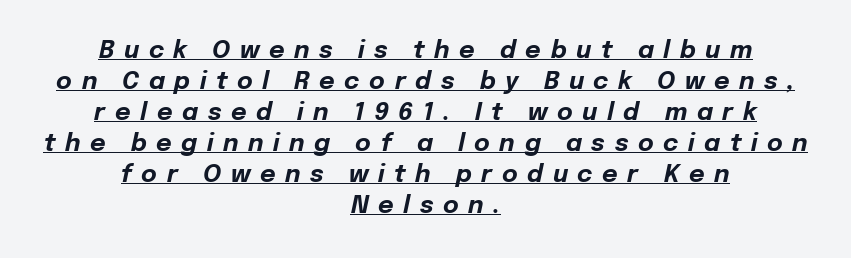
Q: Is the text bold? A: Yes.
Q: Is the text italic (slanted)? A: Yes, it leans right by about 12 degrees.
Q: Is the text underlined? A: Yes.
Q: How is the paragraph aligned? A: Centered.
Q: Is the spacing between letters normal or unusually wide? A: Unusually wide.
Q: Is the spacing between lines tight, normal or loose? A: Normal.
